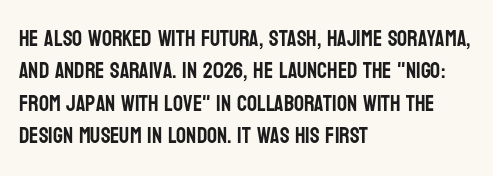
The image shows 22 px text type, upright; set left-aligned, normal line spacing (1.47x), normal letter spacing, not underlined.
